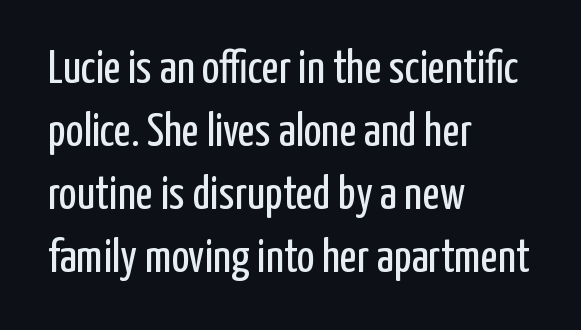
Reading down the block, your eye returns to a fixed left position each line. Italic: no, the glyphs are upright roman. Check where the strokes stop: nothing finishes them off — pure sans. Line spacing here is normal. Caption: face not bold, strokes unweighted. The horizontal fit of the characters is conventional and even.
